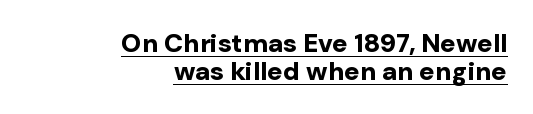
{"italic": "no", "bold": "yes", "underline": "yes", "align": "right", "line_spacing": "tight", "line_spacing_ratio": 1.07, "letter_spacing": "normal", "letter_spacing_em": 0.0, "glyph_px": 26}
